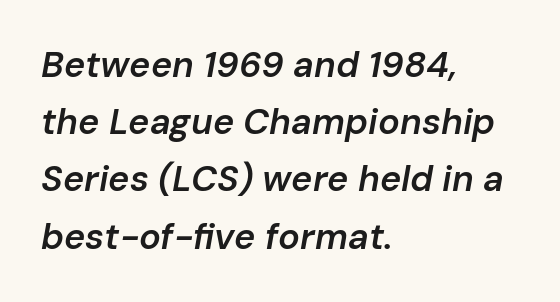
{"italic": "yes", "lean": "right", "slant_degrees": 10, "bold": "semi", "weight": "semibold", "width": "normal", "stroke_contrast": "low", "x_height": "medium", "monospaced": "no", "underline": "no", "align": "left", "line_spacing": "normal", "line_spacing_ratio": 1.59, "letter_spacing": "normal", "letter_spacing_em": 0.0, "glyph_px": 36}
